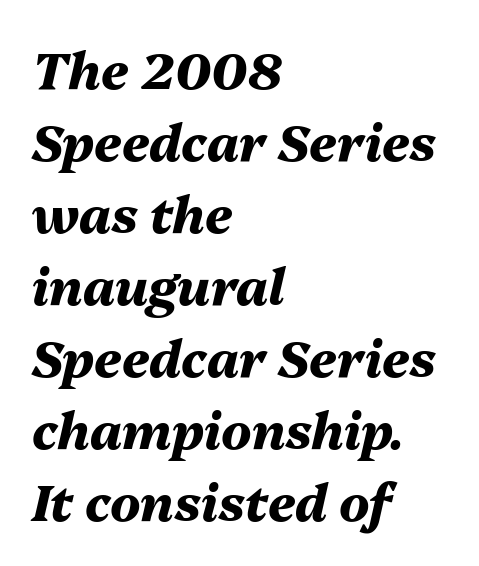
The image shows 50 px heavy type, italic (leaning right); set left-aligned, normal line spacing (1.44x), normal letter spacing, not underlined; medium stroke contrast and a medium x-height.
